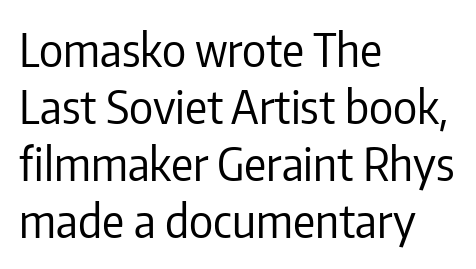
{"serif": "no", "italic": "no", "bold": "no", "weight": "regular", "width": "condensed", "stroke_contrast": "low", "x_height": "medium", "monospaced": "no", "underline": "no", "align": "left", "line_spacing_ratio": 1.24, "letter_spacing": "normal", "letter_spacing_em": 0.0, "glyph_px": 46}
